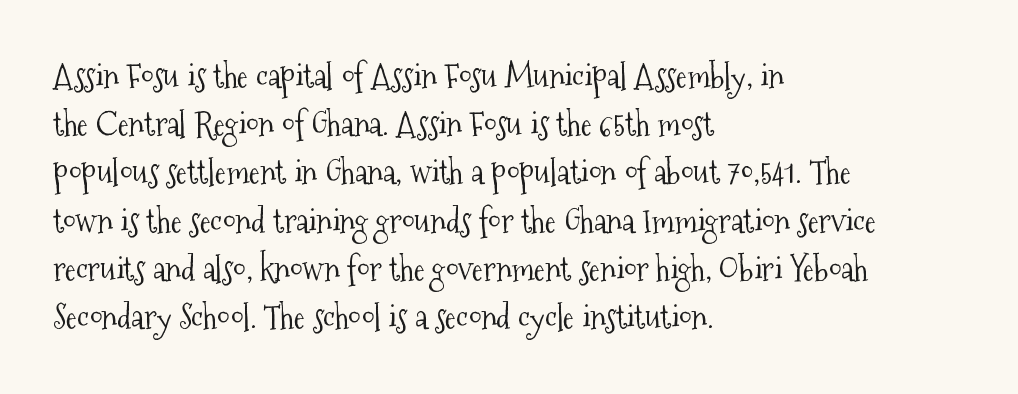
Q: Is the text bold? A: No.
Q: Is the text italic (slanted)? A: No, it is upright.
Q: Is the typeface a serif or a sans-serif typeface? A: Serif.
Q: Is the text underlined? A: No.
Q: How is the paragraph aligned? A: Left-aligned.
Q: Is the spacing between letters normal or unusually wide? A: Normal.
Q: Is the spacing between lines tight, normal or loose? A: Normal.
Q: Width (condensed, normal, or wide)? A: Condensed.
Q: Stroke contrast? A: Medium.
Q: x-height? A: Medium.
Q: Monospaced? A: No.
